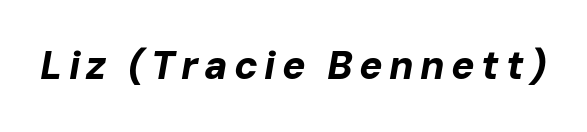
{"italic": "yes", "lean": "right", "slant_degrees": 10, "bold": "yes", "weight": "bold", "width": "normal", "stroke_contrast": "low", "x_height": "medium", "monospaced": "no", "underline": "no", "glyph_px": 39}
